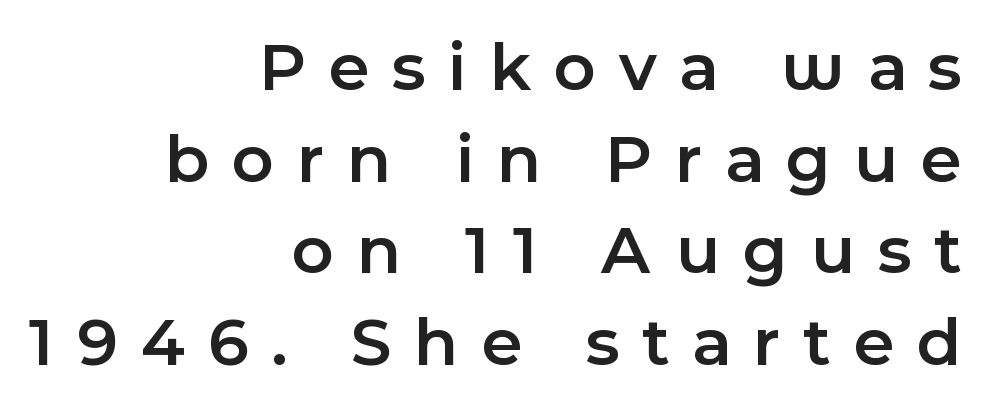
The image shows 71 px semibold sans-serif type, upright; set right-aligned, normal line spacing (1.29x), unusually wide letter spacing (+0.32 em), not underlined; a medium x-height.
